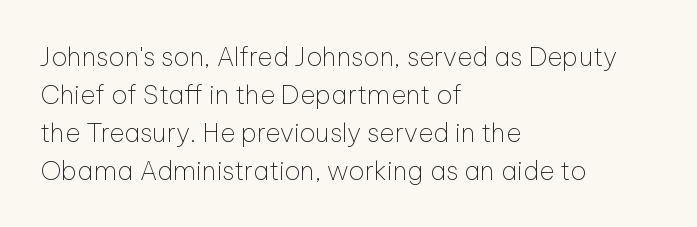
The image shows 26 px text type, upright; set left-aligned, normal line spacing (1.46x), normal letter spacing, not underlined.
